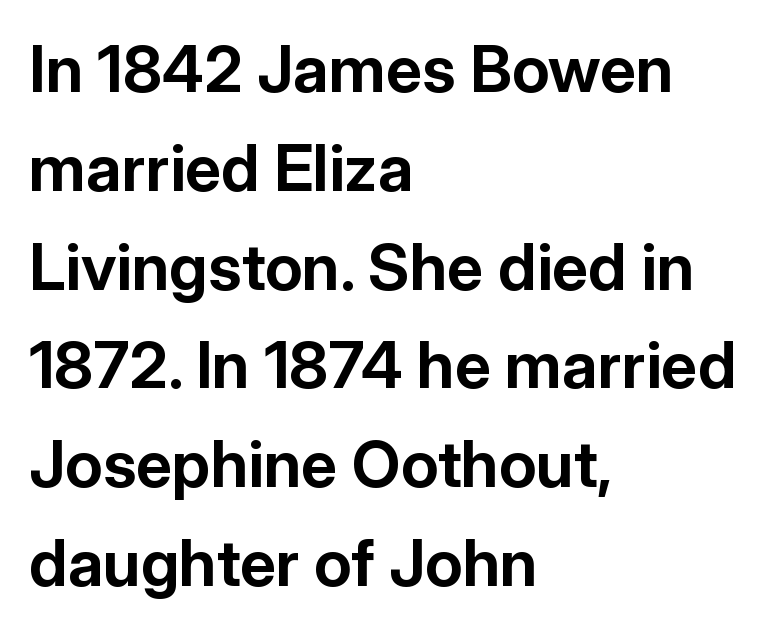
The image shows 65 px bold sans-serif type, upright; set left-aligned, normal line spacing (1.52x), normal letter spacing, not underlined; low stroke contrast and a medium x-height.
